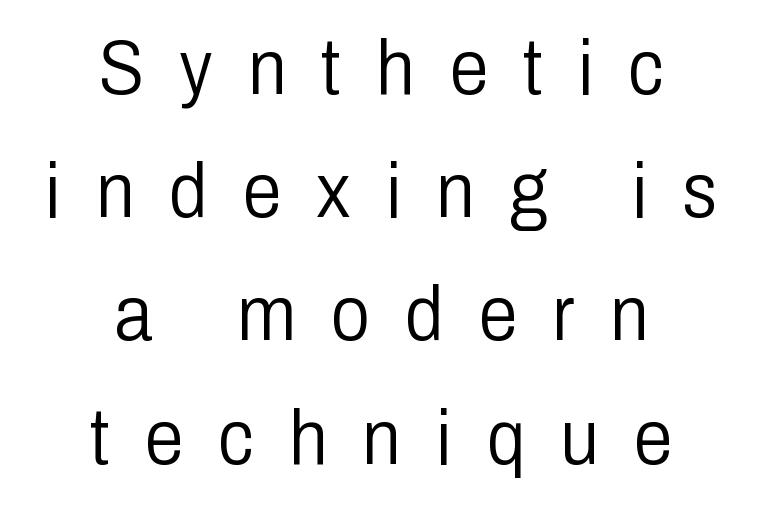
Q: Is the text bold? A: No.
Q: Is the text italic (slanted)? A: No, it is upright.
Q: Is the typeface a serif or a sans-serif typeface? A: Sans-serif.
Q: Is the text underlined? A: No.
Q: How is the paragraph aligned? A: Centered.
Q: Is the spacing between letters normal or unusually wide? A: Unusually wide.
Q: Is the spacing between lines tight, normal or loose? A: Normal.
Q: Width (condensed, normal, or wide)? A: Condensed.
Q: Stroke contrast? A: Low.
Q: x-height? A: Medium.
Q: Monospaced? A: No.
